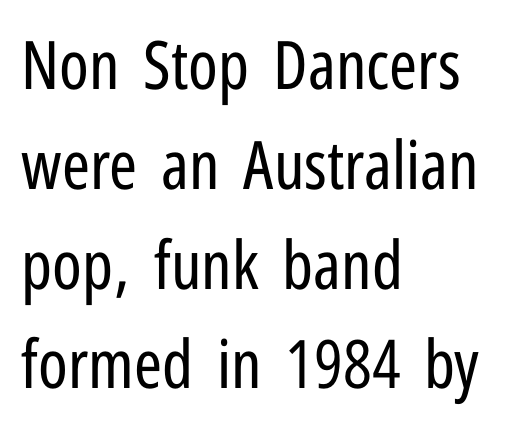
{"serif": "no", "italic": "no", "bold": "no", "weight": "regular", "width": "condensed", "stroke_contrast": "low", "x_height": "medium", "monospaced": "no", "underline": "no", "align": "left", "line_spacing": "normal", "line_spacing_ratio": 1.49, "letter_spacing": "normal", "letter_spacing_em": 0.0, "glyph_px": 67}
